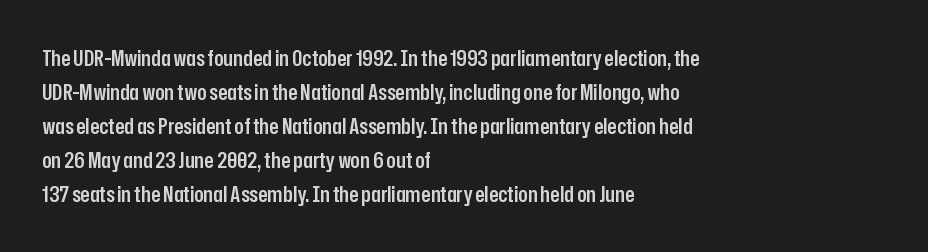
{"italic": "no", "bold": "semi", "underline": "no", "align": "left", "line_spacing": "normal", "line_spacing_ratio": 1.54, "letter_spacing": "normal", "letter_spacing_em": 0.0, "glyph_px": 22}
